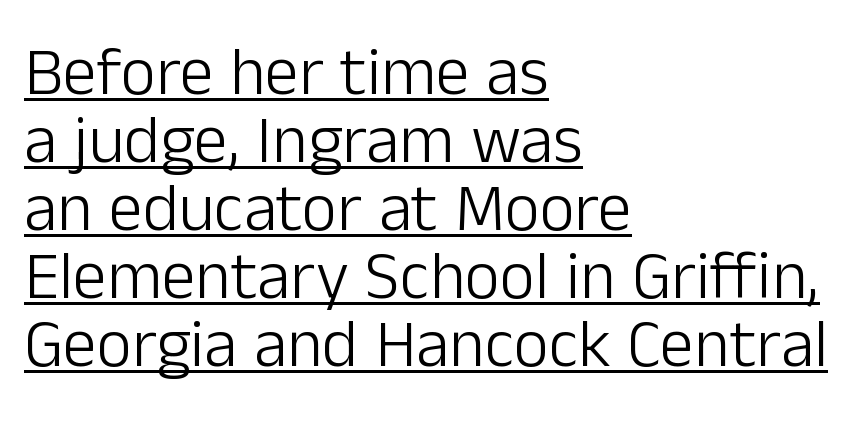
Quick note: interline space is minimal. Style check: upright. A typesetter would label this face a sans. You could call the tracking neutral — neither tight nor loose.
